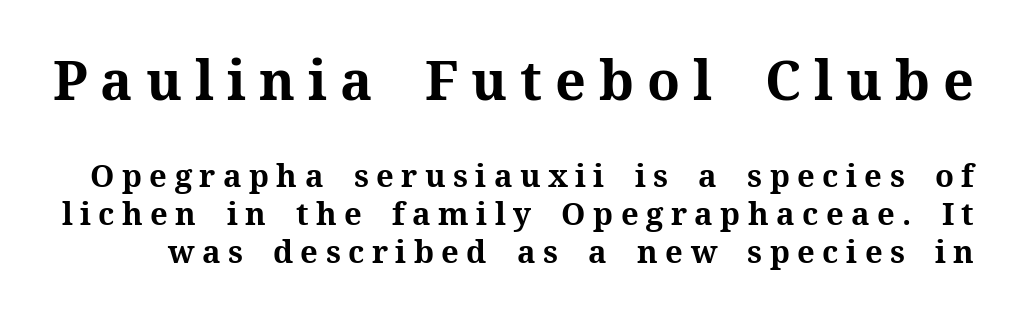
The image shows 54 px bold serif type, upright; set line spacing 1.23x, unusually wide letter spacing (+0.24 em), not underlined; the first (top) block is 1.74x larger; medium stroke contrast and a medium x-height.
